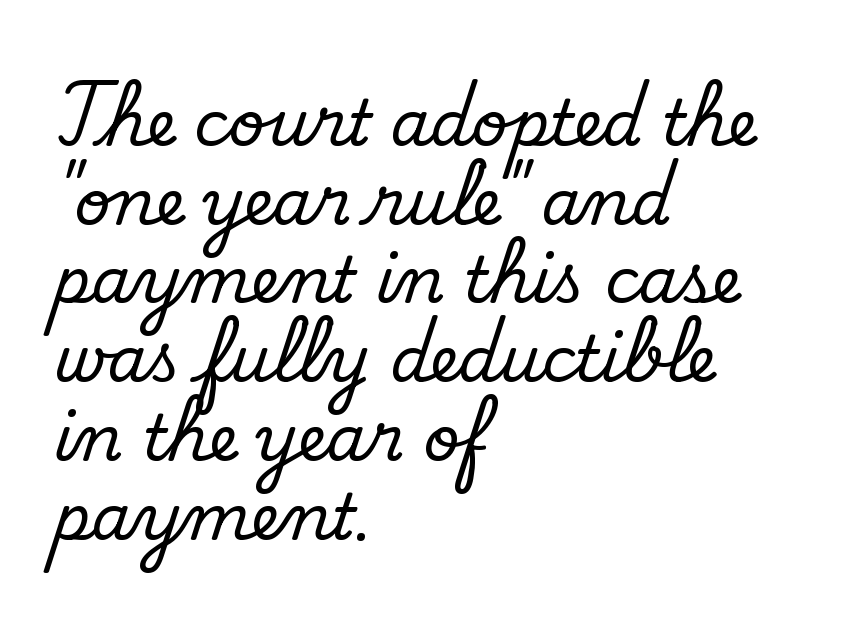
Q: Is the text bold? A: No.
Q: Is the typeface a serif or a sans-serif typeface? A: Sans-serif.
Q: Is the text underlined? A: No.
Q: How is the paragraph aligned? A: Left-aligned.
Q: Is the spacing between letters normal or unusually wide? A: Normal.
Q: Is the spacing between lines tight, normal or loose? A: Normal.
Q: Width (condensed, normal, or wide)? A: Normal.
Q: Stroke contrast? A: Low.
Q: x-height? A: Small.
Q: Monospaced? A: No.
